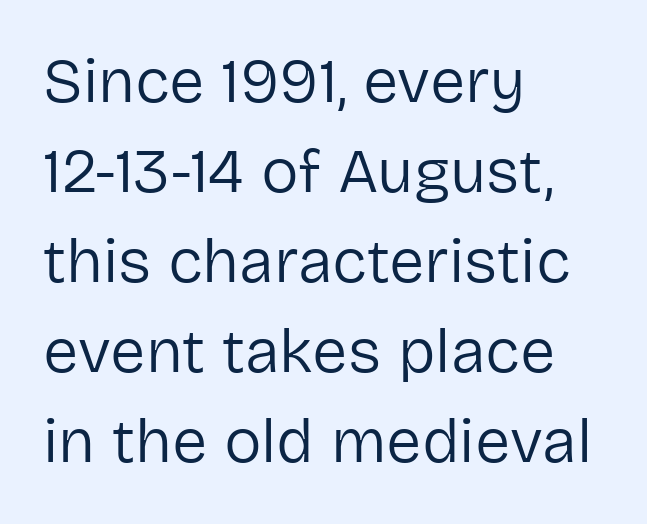
{"serif": "no", "italic": "no", "bold": "no", "weight": "regular", "width": "normal", "stroke_contrast": "low", "x_height": "medium", "monospaced": "no", "underline": "no", "align": "left", "line_spacing": "normal", "line_spacing_ratio": 1.43, "letter_spacing": "normal", "letter_spacing_em": 0.0, "glyph_px": 63}
